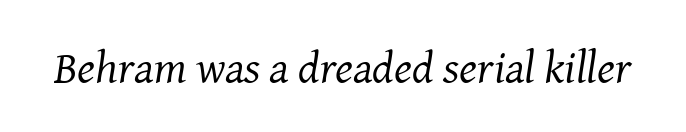
This is oblique type, the kind used for emphasis or titles. The passage shown is typeset with a serif family. The face used here is proportionally spaced, like ordinary book or web type. Compared with a typical body face, this is equally light or lighter still. Nothing unusual about the tracking: characters are spaced as the font intends. Rule under the text: the space is simply empty.
